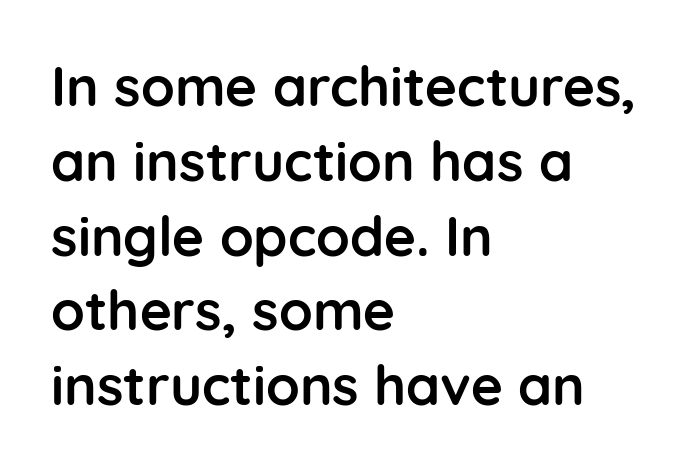
Bare-footed words on every line. Notice how the stems are strictly vertical — no italics here. Characters follow at the spacing the type designer built in. The passage is arranged the way most books set body copy — flush left. The typesetting leans heavy: a genuine bold. The passage shown is typed in a proportional face where columns would drift.
